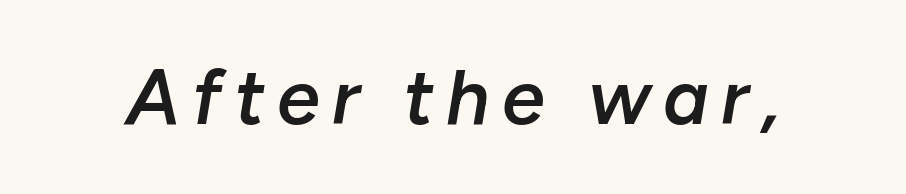
Do the characters align in a grid? No, the font is proportional. What weight is shown? A semibold, between regular and bold. The whole block is typeset with a tilt. Nobody drew a line under any word here.
